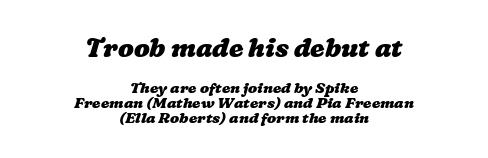
{"bold": "yes", "underline": "no", "align": "center", "line_spacing": "tight", "line_spacing_ratio": 1.0, "letter_spacing": "normal", "letter_spacing_em": 0.0, "larger_block": "first", "size_ratio": 1.73, "glyph_px": 26}
